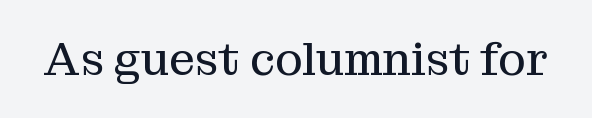
Stem width sits at or under what a default text font uses. Posture: vertical. Look at the bottom of the vertical strokes: they flare into serifs here. Is this a fixed-width face? No — the glyphs have proportional, varying widths.
